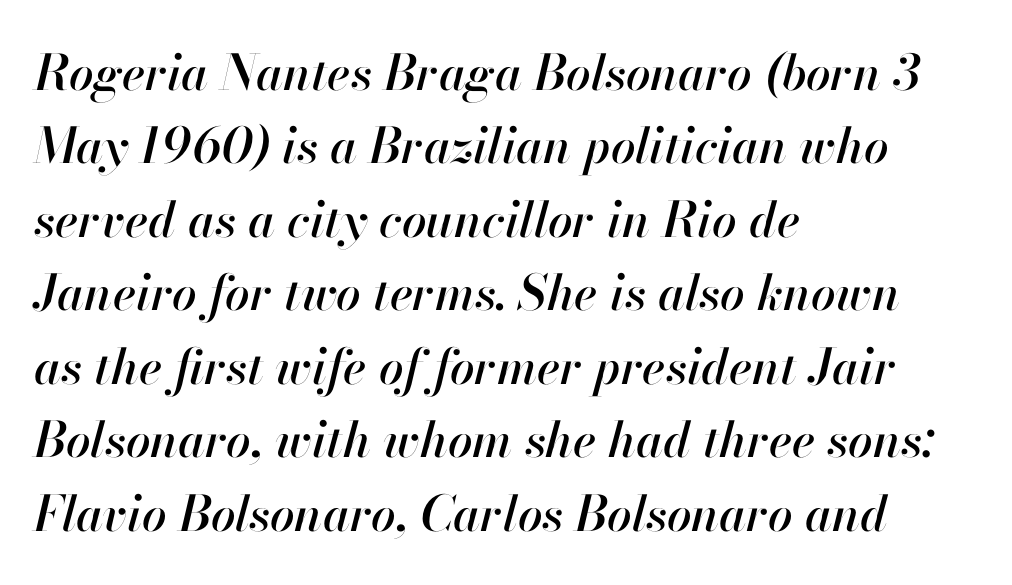
{"italic": "yes", "lean": "right", "slant_degrees": 13, "width": "normal", "stroke_contrast": "high", "x_height": "small", "monospaced": "no", "underline": "no", "align": "left", "line_spacing": "normal", "line_spacing_ratio": 1.5, "letter_spacing": "normal", "letter_spacing_em": 0.0, "glyph_px": 49}
